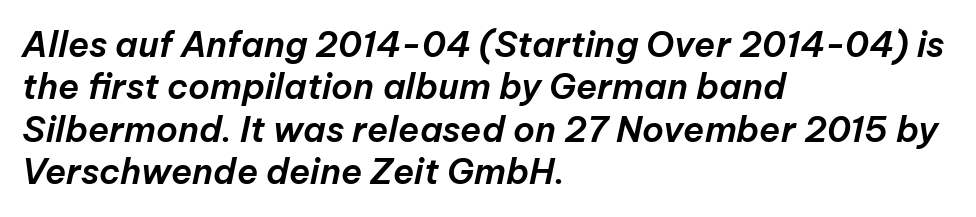
The image shows 35 px text type, italic (leaning right); set left-aligned, line spacing 1.21x, normal letter spacing, not underlined; low stroke contrast and a medium x-height.
